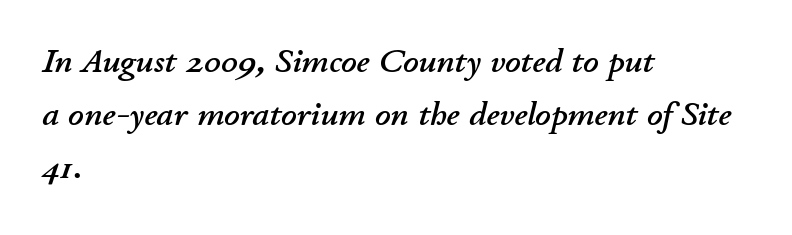
Q: Is the text italic (slanted)? A: Yes, it leans right by about 11 degrees.
Q: Is the text underlined? A: No.
Q: How is the paragraph aligned? A: Left-aligned.
Q: Is the spacing between letters normal or unusually wide? A: Normal.
Q: Is the spacing between lines tight, normal or loose? A: Normal.
Q: Width (condensed, normal, or wide)? A: Normal.
Q: Stroke contrast? A: Low.
Q: x-height? A: Small.
Q: Monospaced? A: No.
